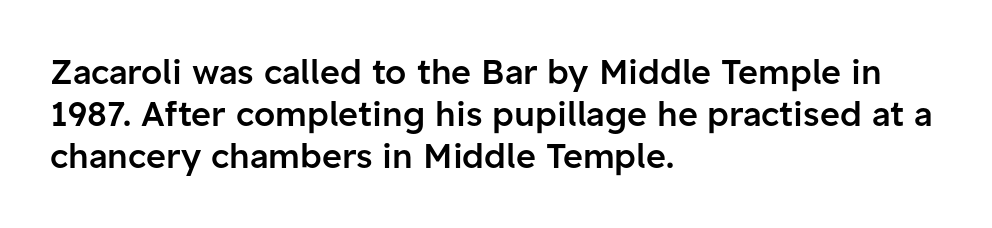
{"serif": "no", "italic": "no", "bold": "semi", "weight": "semibold", "width": "normal", "stroke_contrast": "low", "x_height": "medium", "monospaced": "no", "underline": "no", "align": "left", "line_spacing_ratio": 1.24, "letter_spacing": "normal", "letter_spacing_em": 0.0, "glyph_px": 34}
